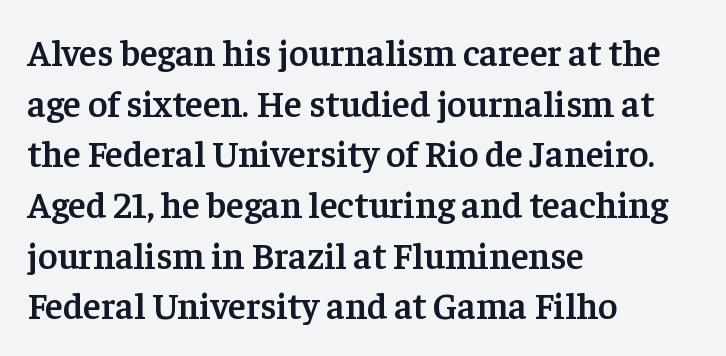
The image shows 37 px semibold serif type, upright; set left-aligned, normal line spacing (1.37x), normal letter spacing, not underlined; low stroke contrast and a medium x-height.
